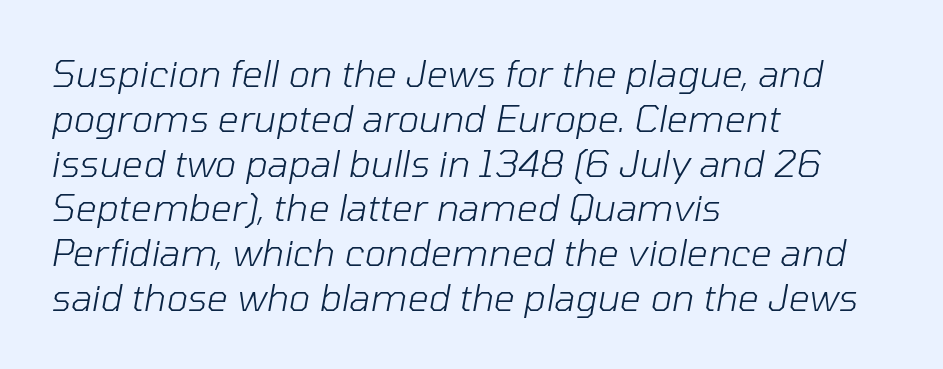
Q: Is the text bold? A: No.
Q: Is the text italic (slanted)? A: Yes, it leans right by about 10 degrees.
Q: Is the text underlined? A: No.
Q: How is the paragraph aligned? A: Left-aligned.
Q: Is the spacing between letters normal or unusually wide? A: Normal.
Q: Width (condensed, normal, or wide)? A: Normal.
Q: Stroke contrast? A: Low.
Q: x-height? A: Medium.
Q: Monospaced? A: No.
